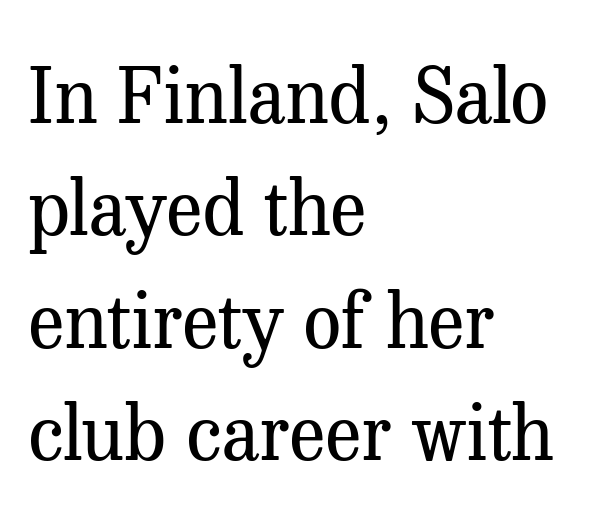
No extra tracking has been applied to these lines. Anything drawn beneath the words? Only blank space. Each letter keeps its own natural width here, so spacing adapts to shape. The setting favours the left margin, as ordinary paragraphs usually do. I'd call this a serif setting — the letters wear small feet.
